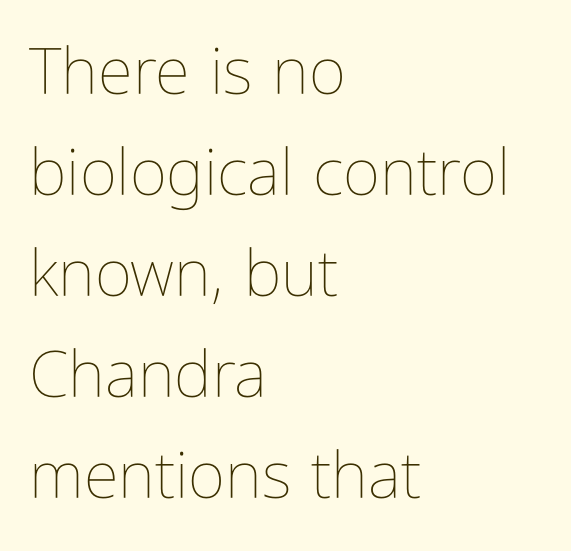
The type sits square on the baseline with zero lean. Compared with typical body copy, the letter spacing here is the same. The line-height multiplier appears to be the usual default. No extra ink here — the face is not bold.
